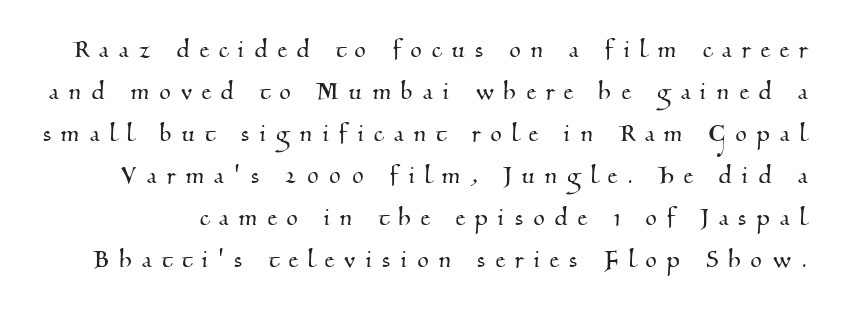
{"serif": "yes", "width": "normal", "stroke_contrast": "medium", "x_height": "small", "monospaced": "no", "underline": "no", "line_spacing": "normal", "line_spacing_ratio": 1.45, "letter_spacing": "wide", "letter_spacing_em": 0.36, "glyph_px": 29}
